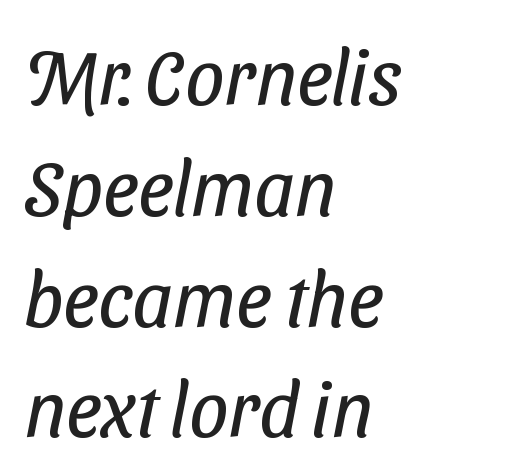
The image shows 78 px regular-weight, condensed sans-serif type; set left-aligned, normal line spacing (1.42x), normal letter spacing, not underlined; low stroke contrast and a medium x-height.
